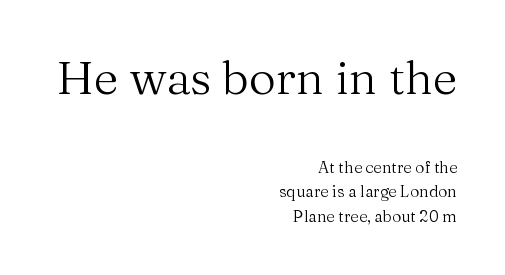
{"serif": "yes", "italic": "no", "bold": "no", "weight": "regular", "width": "normal", "stroke_contrast": "medium", "x_height": "medium", "monospaced": "no", "underline": "no", "align": "right", "line_spacing": "normal", "line_spacing_ratio": 1.52, "letter_spacing": "normal", "letter_spacing_em": 0.0, "larger_block": "first", "size_ratio": 2.94, "glyph_px": 47}
